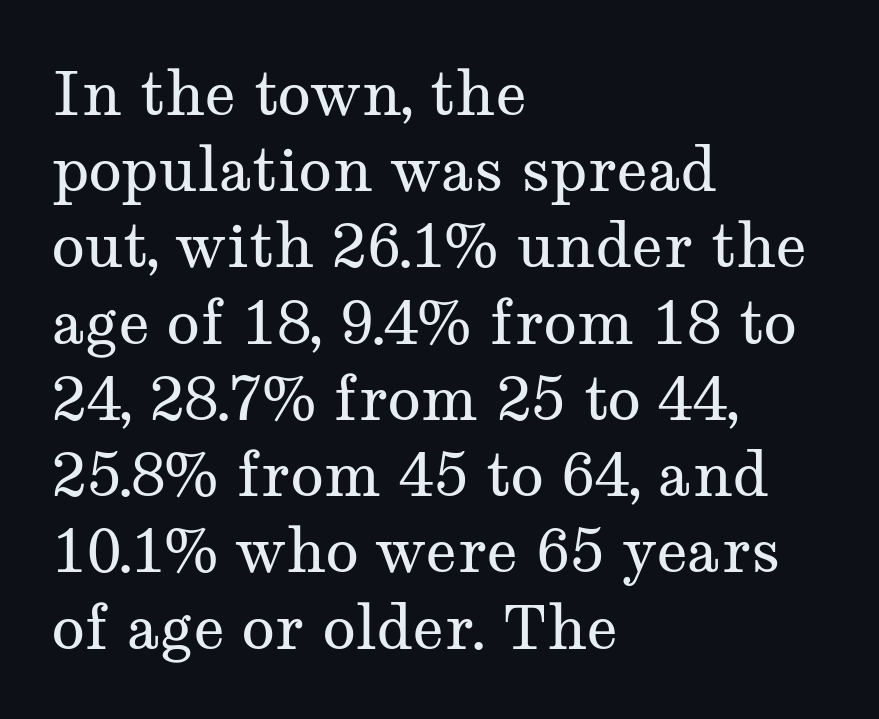
The lines sit at an ordinary, default distance from one another. Old-style or modern, the face here clearly has serifs. Unlike italic type, these characters show no tilt at all. The ragged edge is on the right, which tells us the setting is flush left. Default kerning and tracking; the words read as compact shapes. Is this a fixed-width face? No — the glyphs have proportional, varying widths.
